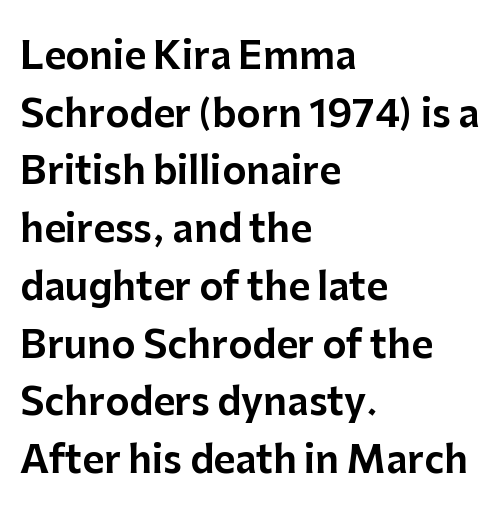
{"serif": "no", "italic": "no", "width": "normal", "stroke_contrast": "low", "x_height": "medium", "monospaced": "no", "underline": "no", "align": "left", "line_spacing": "normal", "line_spacing_ratio": 1.56, "letter_spacing": "normal", "letter_spacing_em": 0.0, "glyph_px": 37}
